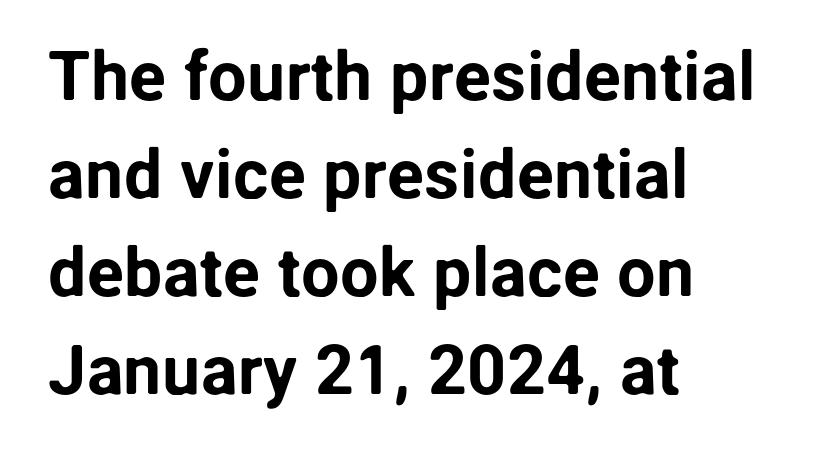
The face used here is proportionally spaced, like ordinary book or web type. Honestly, there is no underline to notice here at all. Line spacing here is normal. Does extra space separate the letters? No, they use regular spacing.
